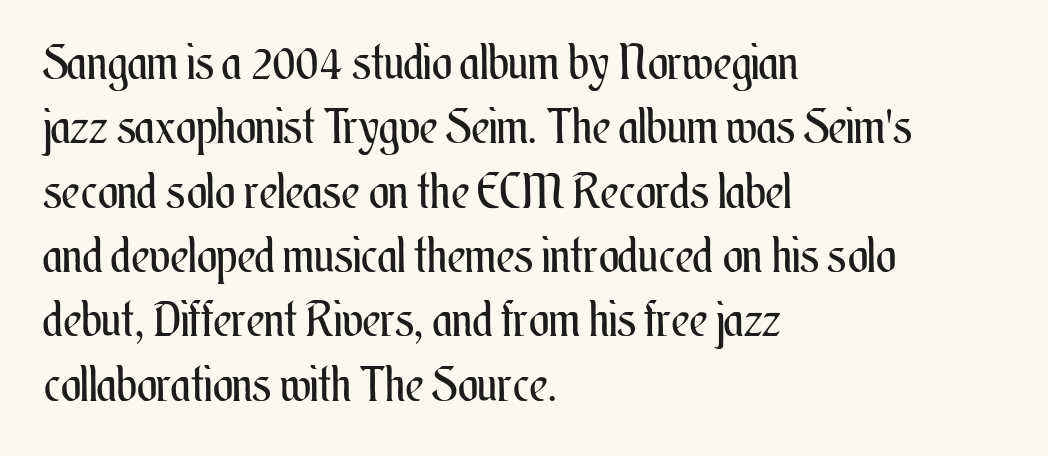
{"italic": "no", "bold": "no", "weight": "regular", "width": "condensed", "stroke_contrast": "medium", "x_height": "small", "monospaced": "no", "underline": "no", "align": "left", "line_spacing": "normal", "line_spacing_ratio": 1.34, "letter_spacing": "normal", "letter_spacing_em": 0.0, "glyph_px": 48}
